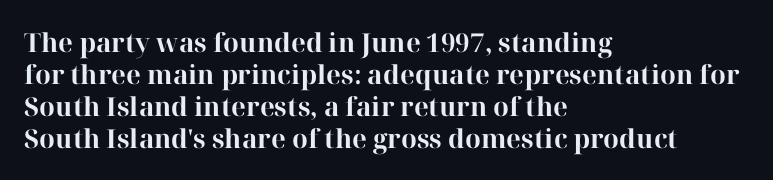
Alignment: flush left. A clean baseline with only descenders dipping below it. Vertical strokes here are truly vertical. Every letter is thick-stroked: bold, no question. A typesetter would call this zero additional tracking.
